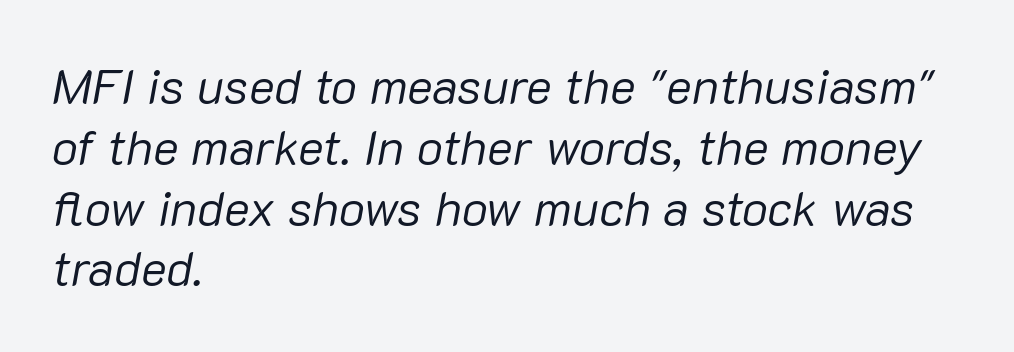
The weight would be labelled regular, book, light, or lighter still. Is this a fixed-width face? No — the glyphs have proportional, varying widths. You could call the tracking neutral — neither tight nor loose. A bare baseline throughout the passage. These lines were composed using italics.
